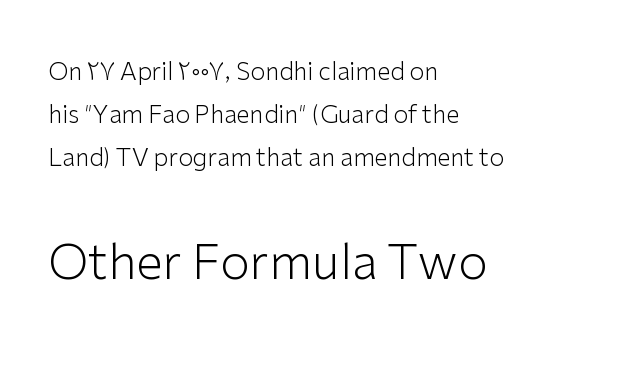
In terms of letterform style, serifs are entirely absent. Does extra space separate the letters? No, they use regular spacing. The rendering uses natural spacing where letterforms have individual widths. Typesetter's note — lower block bumped up in size, upper block left smaller.
